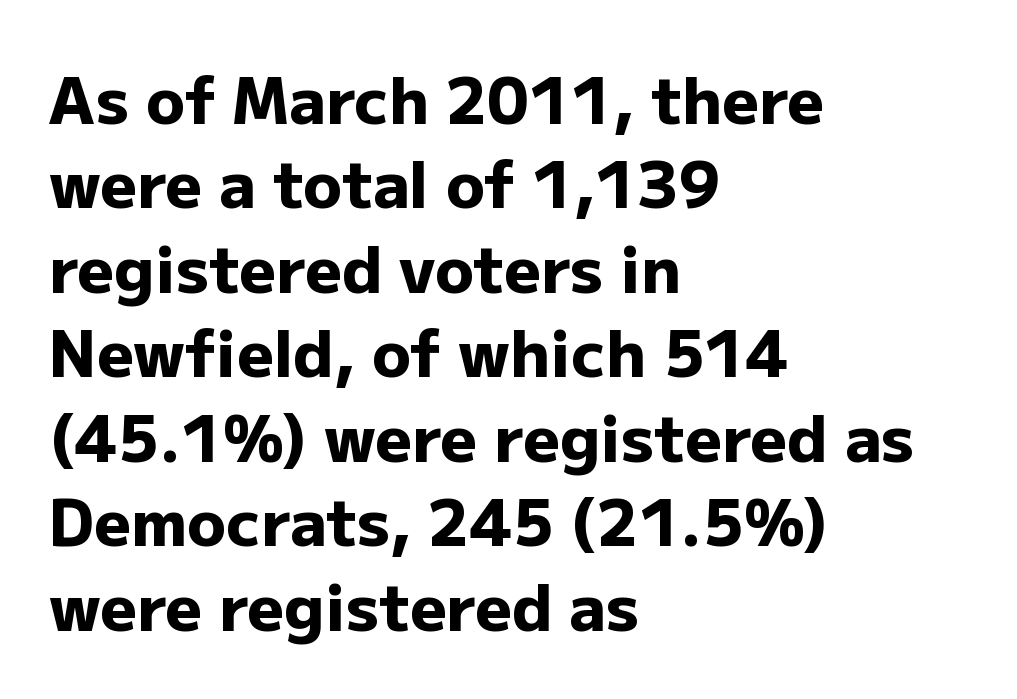
The image shows 64 px heavy sans-serif type, upright; set left-aligned, normal line spacing (1.32x), normal letter spacing, not underlined; low stroke contrast and a medium x-height.
